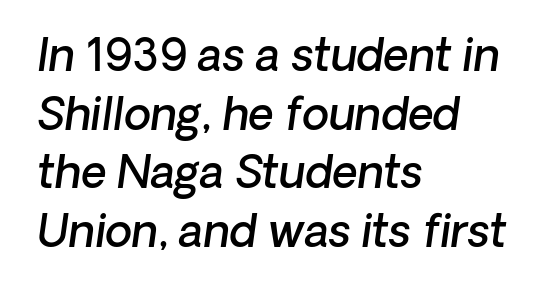
The image shows 44 px semibold type, italic (leaning right); set left-aligned, normal line spacing (1.33x), normal letter spacing, not underlined; low stroke contrast and a medium x-height.
